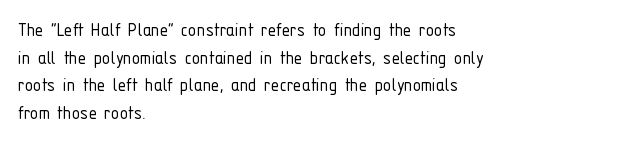
The image shows 21 px text type, upright; set left-aligned, normal line spacing (1.31x), normal letter spacing, not underlined.
